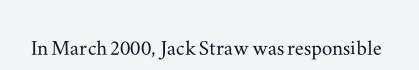
{"italic": "no", "underline": "no", "letter_spacing": "normal", "letter_spacing_em": 0.0, "glyph_px": 26}
